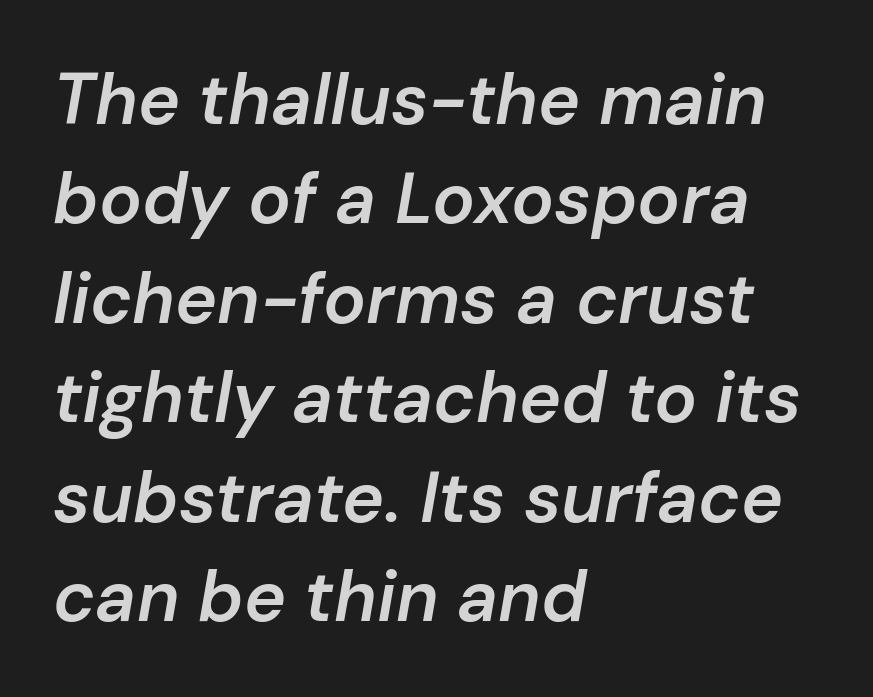
{"italic": "yes", "lean": "right", "slant_degrees": 10, "bold": "semi", "weight": "semibold", "width": "normal", "stroke_contrast": "low", "x_height": "medium", "monospaced": "no", "underline": "no", "align": "left", "line_spacing": "normal", "line_spacing_ratio": 1.4, "letter_spacing": "normal", "letter_spacing_em": 0.0, "glyph_px": 71}
